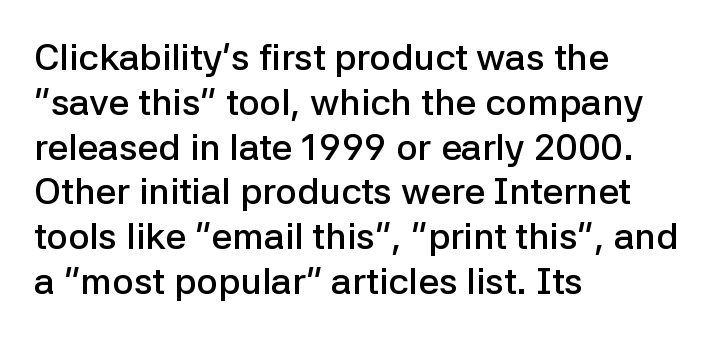
Q: Is the text bold? A: Semi-bold.
Q: Is the text italic (slanted)? A: No, it is upright.
Q: Is the typeface a serif or a sans-serif typeface? A: Sans-serif.
Q: Is the text underlined? A: No.
Q: How is the paragraph aligned? A: Left-aligned.
Q: Is the spacing between letters normal or unusually wide? A: Normal.
Q: Width (condensed, normal, or wide)? A: Normal.
Q: Stroke contrast? A: Low.
Q: x-height? A: Medium.
Q: Monospaced? A: No.
